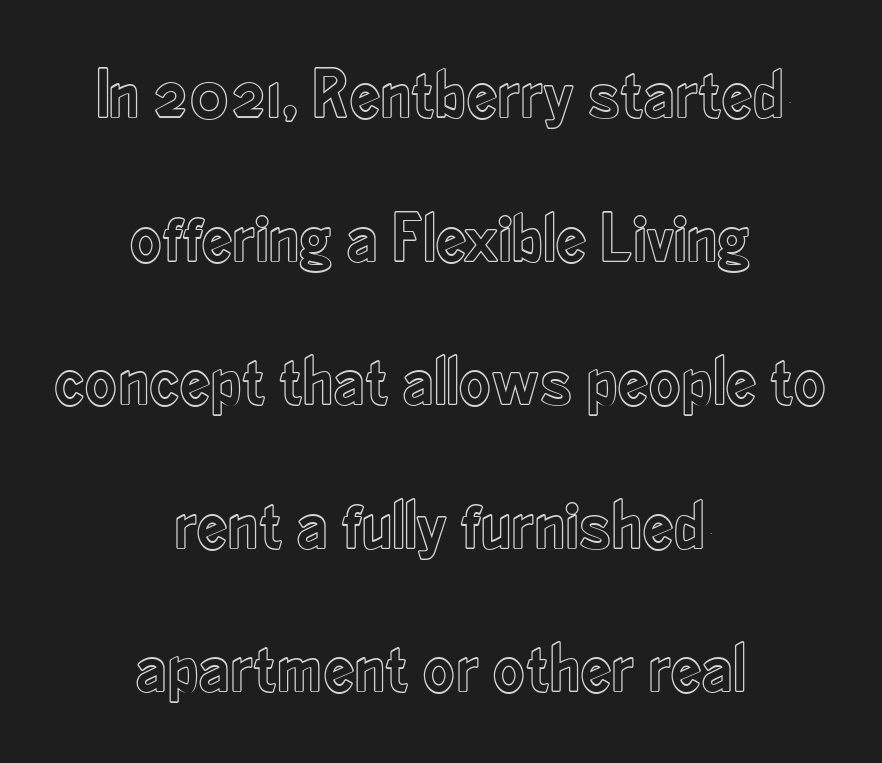
Q: Is the text italic (slanted)? A: No, it is upright.
Q: Is the text underlined? A: No.
Q: How is the paragraph aligned? A: Centered.
Q: Is the spacing between letters normal or unusually wide? A: Normal.
Q: Is the spacing between lines tight, normal or loose? A: Loose.
Q: Width (condensed, normal, or wide)? A: Condensed.
Q: x-height? A: Small.
Q: Monospaced? A: No.
